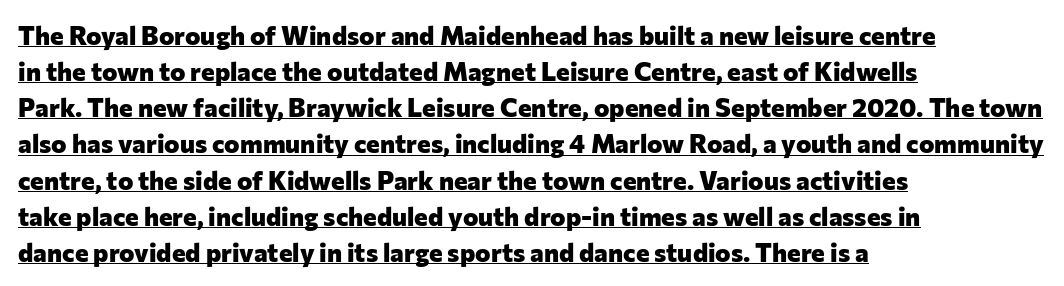
{"italic": "no", "bold": "yes", "underline": "yes", "align": "left", "line_spacing": "normal", "line_spacing_ratio": 1.39, "letter_spacing": "normal", "letter_spacing_em": 0.0, "glyph_px": 26}
